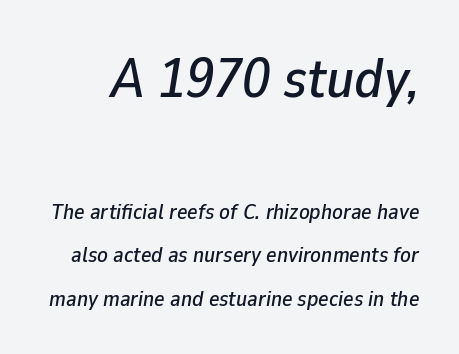
{"italic": "yes", "lean": "right", "slant_degrees": 9, "width": "normal", "stroke_contrast": "low", "x_height": "medium", "monospaced": "no", "underline": "no", "line_spacing": "loose", "line_spacing_ratio": 1.98, "letter_spacing": "normal", "letter_spacing_em": 0.0, "larger_block": "first", "size_ratio": 2.55, "glyph_px": 56}
